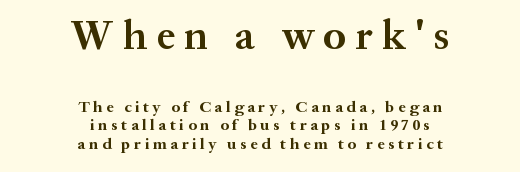
Nope, not italic — everything's standing straight. Horizontally, the lines are justified to the midpoint only. The passage shown is typed in a proportional face where columns would drift. Any mark beneath the type? The region is blank.
